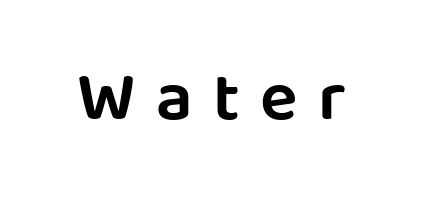
{"serif": "no", "italic": "no", "width": "normal", "stroke_contrast": "low", "x_height": "large", "monospaced": "no", "underline": "no", "letter_spacing": "wide", "letter_spacing_em": 0.29, "glyph_px": 70}
